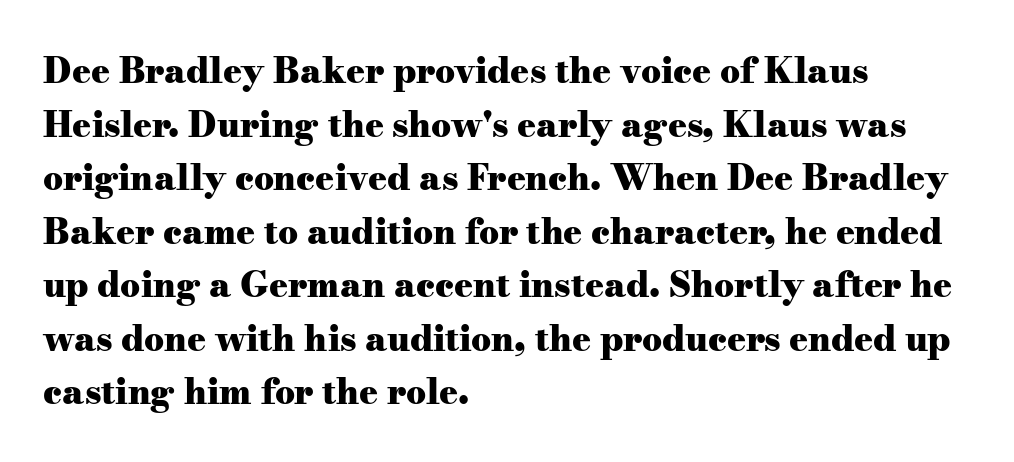
Spacing verdict: proportional, widths tailored to each character. Little horizontal feet cap the strokes, marking this as serif type. The letters sit at their default tracking, neither squeezed nor spread. Each row of text sits above clean, open space. Weight: bold. How would I describe the line gaps? Plain and ordinary.
